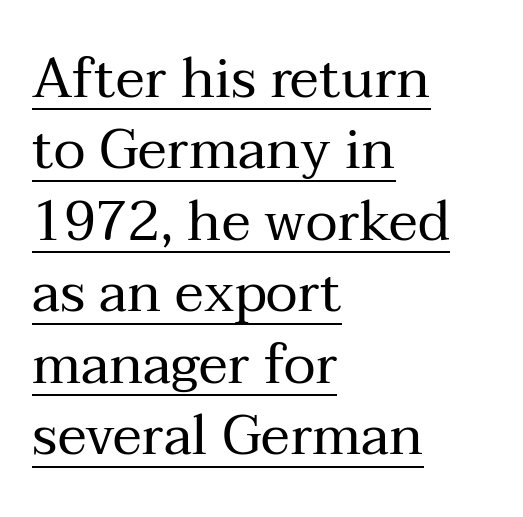
{"serif": "yes", "italic": "no", "bold": "no", "weight": "regular", "width": "normal", "stroke_contrast": "medium", "x_height": "medium", "monospaced": "no", "underline": "yes", "align": "left", "line_spacing": "normal", "line_spacing_ratio": 1.3, "letter_spacing": "normal", "letter_spacing_em": 0.0, "glyph_px": 55}
